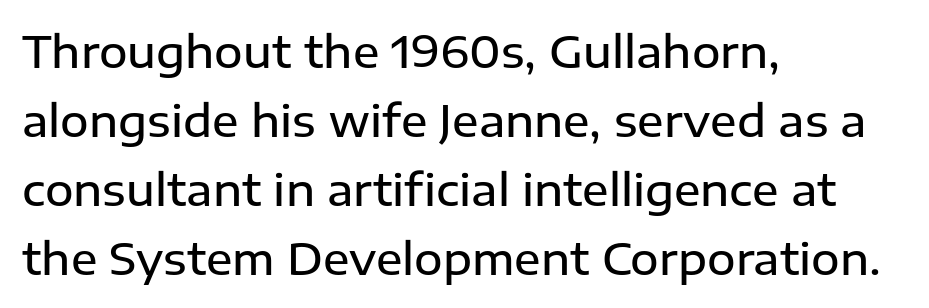
{"serif": "no", "italic": "no", "bold": "semi", "weight": "semibold", "width": "normal", "stroke_contrast": "low", "x_height": "medium", "monospaced": "no", "underline": "no", "align": "left", "line_spacing": "normal", "line_spacing_ratio": 1.57, "letter_spacing": "normal", "letter_spacing_em": 0.0, "glyph_px": 44}
